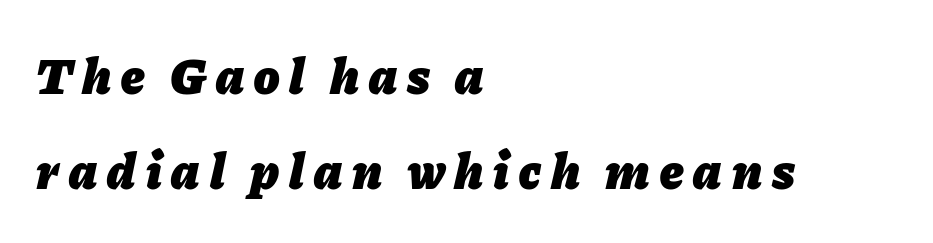
The image shows 52 px heavy type, italic (leaning right); set left-aligned, line spacing 1.83x, not underlined; low stroke contrast and a medium x-height.
